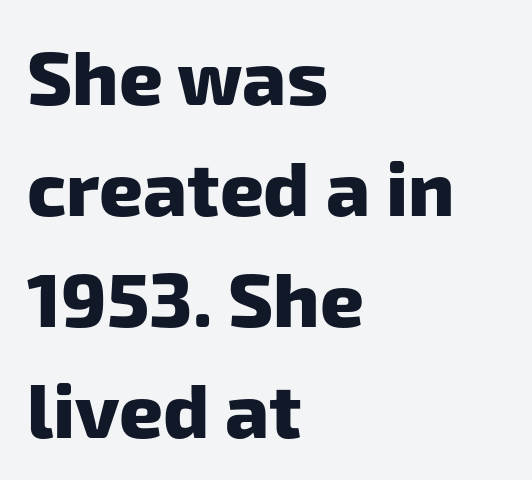
Q: Is the text bold? A: Yes.
Q: Is the typeface a serif or a sans-serif typeface? A: Sans-serif.
Q: Is the text underlined? A: No.
Q: How is the paragraph aligned? A: Left-aligned.
Q: Is the spacing between letters normal or unusually wide? A: Normal.
Q: Is the spacing between lines tight, normal or loose? A: Normal.
Q: Width (condensed, normal, or wide)? A: Normal.
Q: Stroke contrast? A: Low.
Q: x-height? A: Medium.
Q: Monospaced? A: No.
